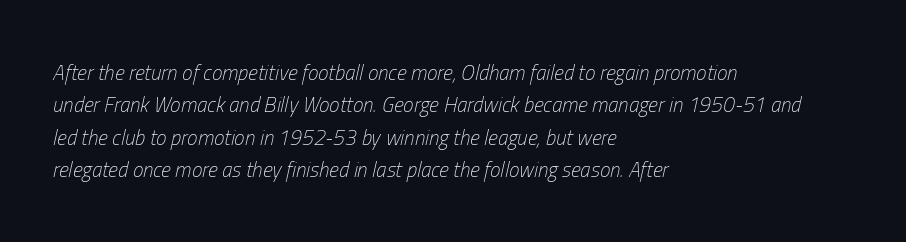
The image shows 21 px text type, italic (leaning right); set left-aligned, normal line spacing (1.54x), normal letter spacing, not underlined.
